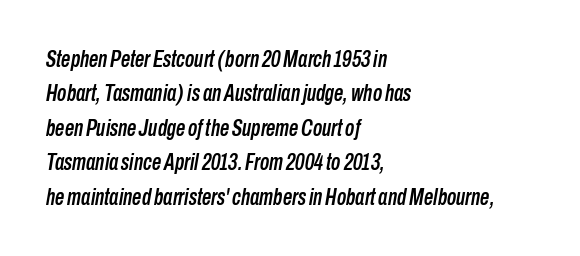
Observe the lean: these are italic letterforms. Leading: standard. Does extra space separate the letters? No, they use regular spacing. Each row of text sits above clean, open space. Layout note: lines flush left.
